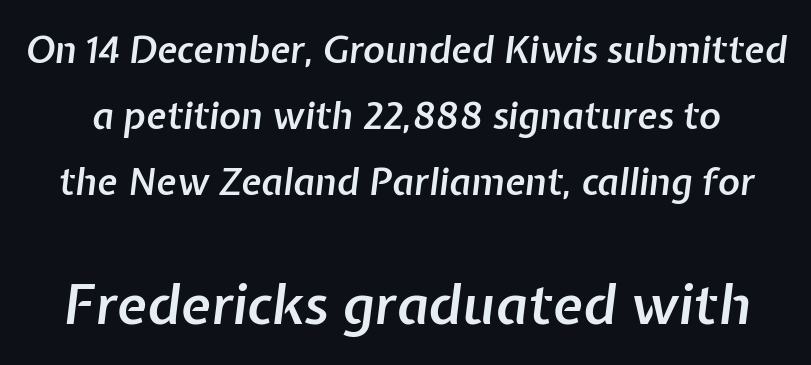
The image shows 55 px semibold type, italic (leaning right); set line spacing 1.79x, normal letter spacing, not underlined; the second (bottom) block is 1.49x larger; low stroke contrast and a medium x-height.
